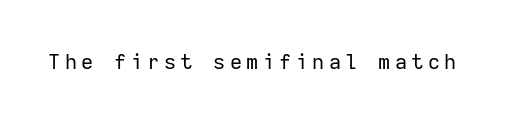
Stroke thickness stays within the range of a standard reading face or lighter. Quick note: underline off. In terms of posture, this sample is upright. In terms of letterspacing, this is a distinctly airy, spread setting.
